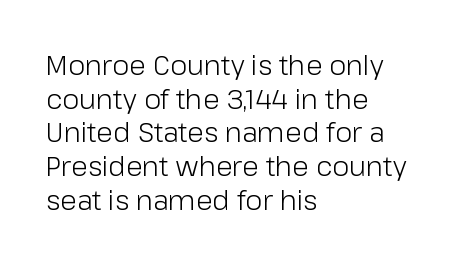
Whoever set this chose a conventional vertical rhythm. Each stroke keeps to a modest, everyday thickness or less. Is there any slant? The stems are plumb. Any mark beneath the type? The region is blank. Horizontal alignment here is leftward, the default for most running prose.
